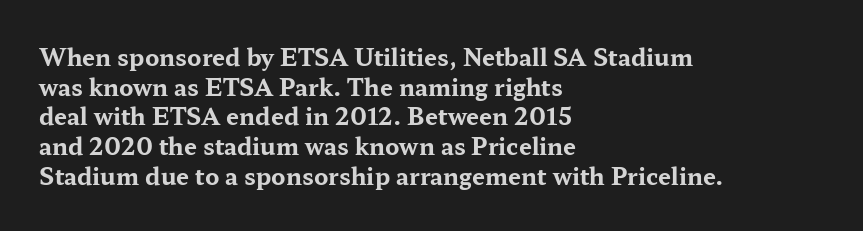
{"italic": "no", "bold": "yes", "underline": "no", "align": "left", "line_spacing": "normal", "line_spacing_ratio": 1.29, "letter_spacing": "normal", "letter_spacing_em": 0.0, "glyph_px": 23}
